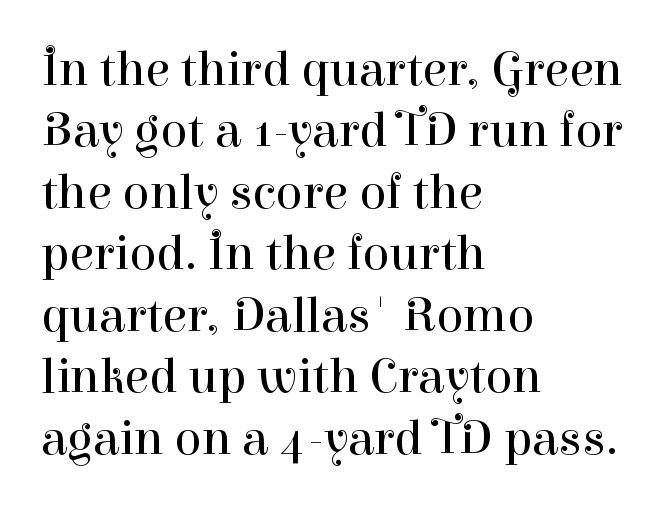
In CSS terms this would be text-align: left. There is no visible air inserted between adjacent glyphs. The area under the type is left untouched. Character widths vary here, with narrow letters taking less room than wide ones. Unlike italic type, these characters show no tilt at all.
